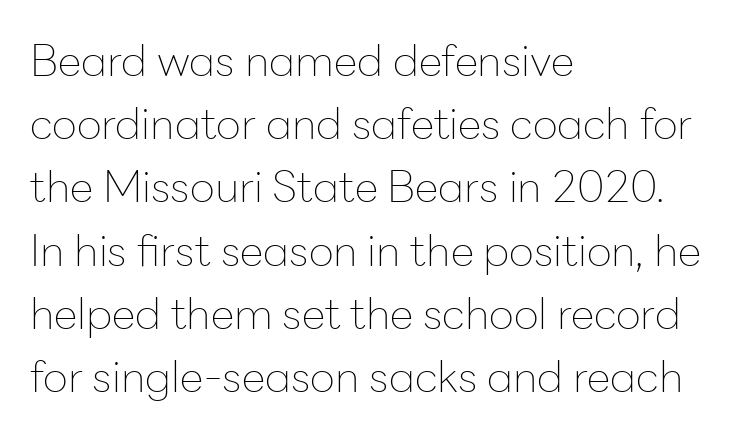
The image shows 43 px thin sans-serif type, upright; set left-aligned, normal line spacing (1.47x), normal letter spacing, not underlined; low stroke contrast and a medium x-height.
